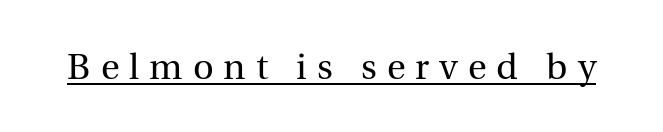
Think of a printed novel: that variable character pitch is what you see here. Little horizontal feet cap the strokes, marking this as serif type. Words appear elongated and porous because spacing is wide. No letter is thick-stroked: the sample isn't bold. The lettering stays uniformly vertical, giving the passage a roman look.
